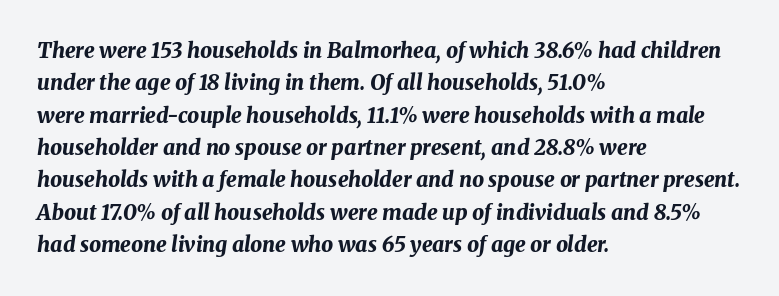
Q: Is the text bold? A: Yes.
Q: Is the text italic (slanted)? A: Yes, it leans right by about 8 degrees.
Q: Is the text underlined? A: No.
Q: How is the paragraph aligned? A: Left-aligned.
Q: Is the spacing between letters normal or unusually wide? A: Normal.
Q: Is the spacing between lines tight, normal or loose? A: Normal.
